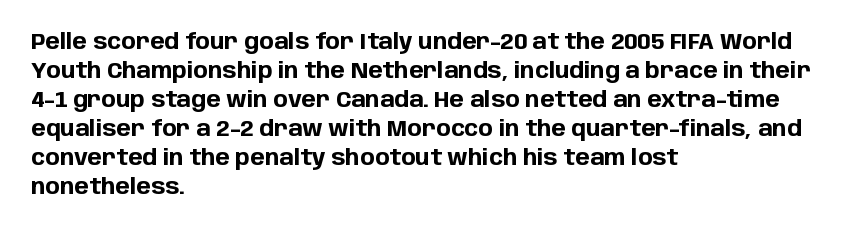
{"italic": "no", "bold": "yes", "underline": "no", "align": "left", "line_spacing": "normal", "line_spacing_ratio": 1.32, "letter_spacing": "normal", "letter_spacing_em": 0.0, "glyph_px": 22}
